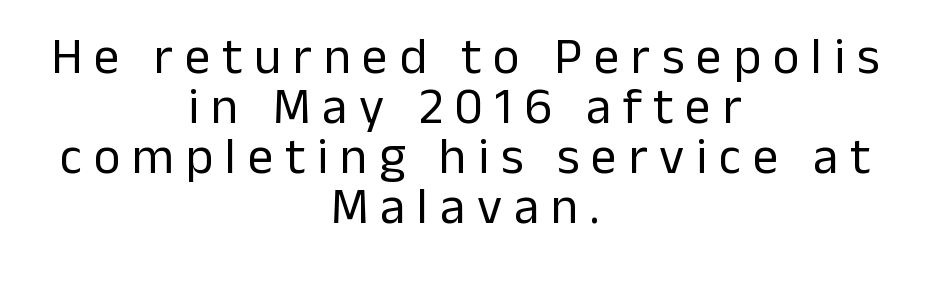
The specimen reads as upright at a glance. Character widths vary here, with narrow letters taking less room than wide ones. Closely set lines give the paragraph a compact silhouette. These lines are centered, leaving both edges ragged. Just letters on the line, the space beneath them empty.
